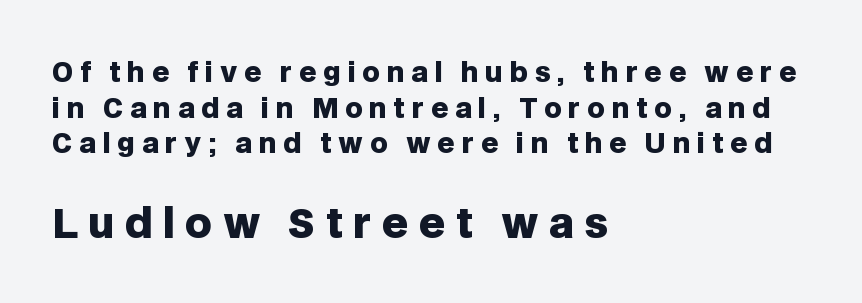
Q: Is the text bold? A: Yes.
Q: Is the text italic (slanted)? A: No, it is upright.
Q: Is the typeface a serif or a sans-serif typeface? A: Sans-serif.
Q: Is the text underlined? A: No.
Q: How is the paragraph aligned? A: Left-aligned.
Q: Is the spacing between letters normal or unusually wide? A: Unusually wide.
Q: Is the spacing between lines tight, normal or loose? A: Normal.
Q: Which block of text is set in a larger size, the first (top) or the second (bottom)? A: The second (bottom) one.
Q: Width (condensed, normal, or wide)? A: Normal.
Q: Stroke contrast? A: Low.
Q: x-height? A: Large.
Q: Monospaced? A: No.
